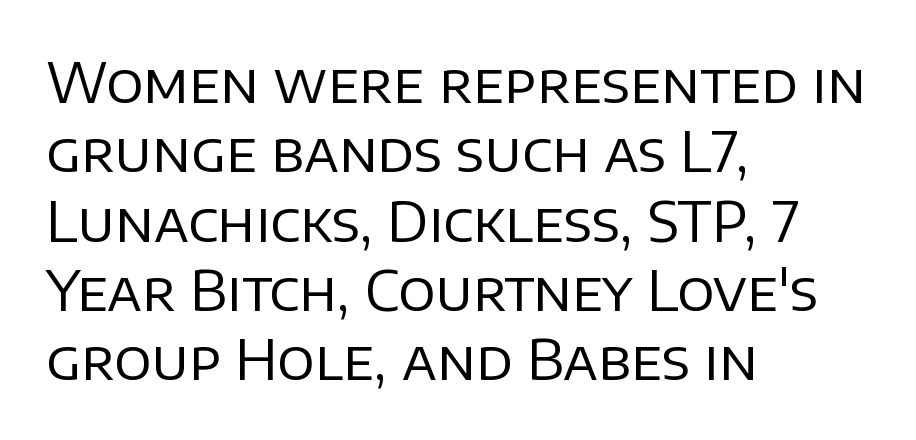
The image shows 55 px regular-weight sans-serif type, upright; set left-aligned, normal line spacing (1.26x), normal letter spacing, not underlined; low stroke contrast and a large x-height.
